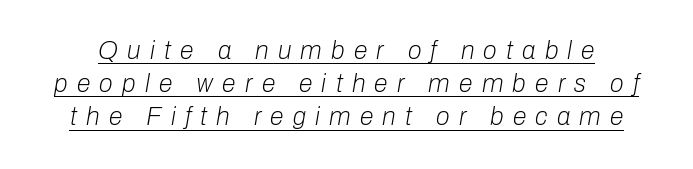
Q: Is the text bold? A: No.
Q: Is the text italic (slanted)? A: Yes, it leans right by about 10 degrees.
Q: Is the text underlined? A: Yes.
Q: Is the spacing between letters normal or unusually wide? A: Unusually wide.
Q: Is the spacing between lines tight, normal or loose? A: Normal.
